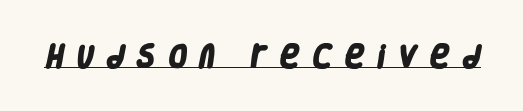
Q: Is the text bold? A: Yes.
Q: Is the text underlined? A: Yes.
Q: Is the spacing between letters normal or unusually wide? A: Unusually wide.
